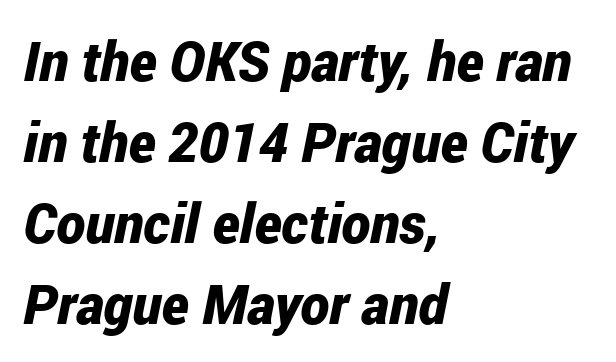
The image shows 55 px bold, condensed type, italic (leaning right); set left-aligned, normal line spacing (1.47x), normal letter spacing, not underlined; low stroke contrast and a medium x-height.
